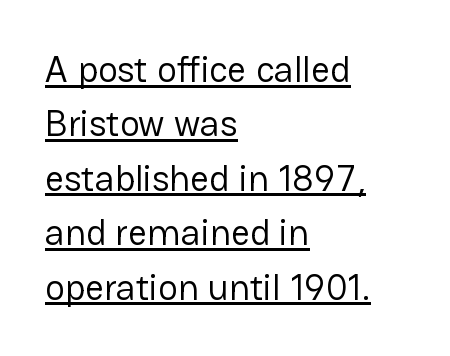
Check the space under the baseline: a stroke is drawn there. Typeset ragged right — the left edge is the straight one. This rendering employs a face without finishing strokes, i.e., a sans-serif. Italic: no, the glyphs are upright roman. On a weight scale, this lands at 450 or below.
